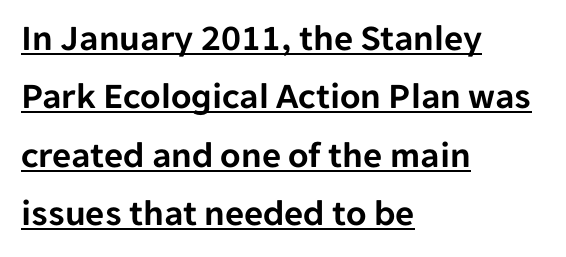
These lines were composed using upright roman letters. Typographically, this falls in the sans-serif category. Letter spacing: default. Layout note: lines flush left. Somebody hit Ctrl+U on this one — the words are underlined.
